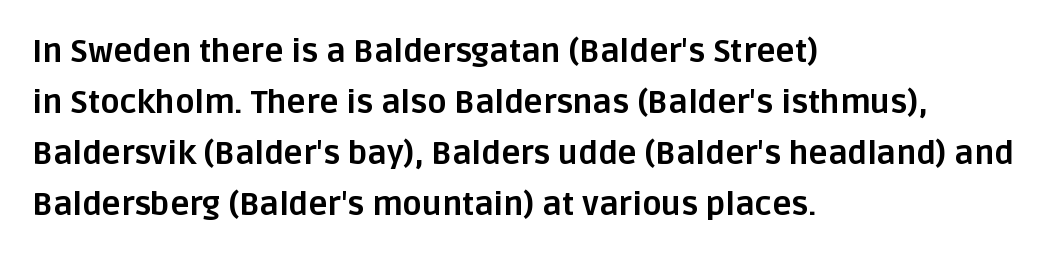
Where is the straight margin? On the left. Every character sits straight up, as roman type does. Each letter's strokes conclude bluntly, with no projecting serifs. Does the leading feel generous? No, just average. Chunky letters — that's bold for sure. How are the letters spaced? Ordinarily, with no added tracking.
